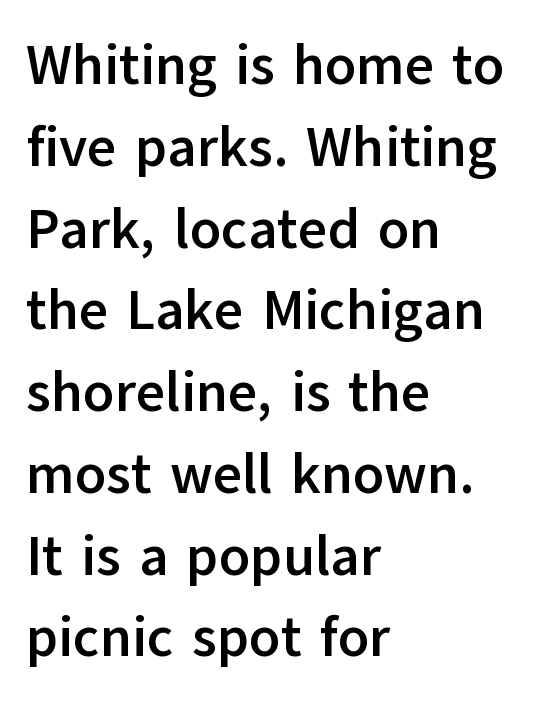
Q: Is the text bold? A: Yes.
Q: Is the text italic (slanted)? A: No, it is upright.
Q: Is the typeface a serif or a sans-serif typeface? A: Sans-serif.
Q: Is the text underlined? A: No.
Q: How is the paragraph aligned? A: Left-aligned.
Q: Is the spacing between letters normal or unusually wide? A: Normal.
Q: Is the spacing between lines tight, normal or loose? A: Normal.
Q: Width (condensed, normal, or wide)? A: Normal.
Q: Stroke contrast? A: Low.
Q: x-height? A: Medium.
Q: Monospaced? A: No.
